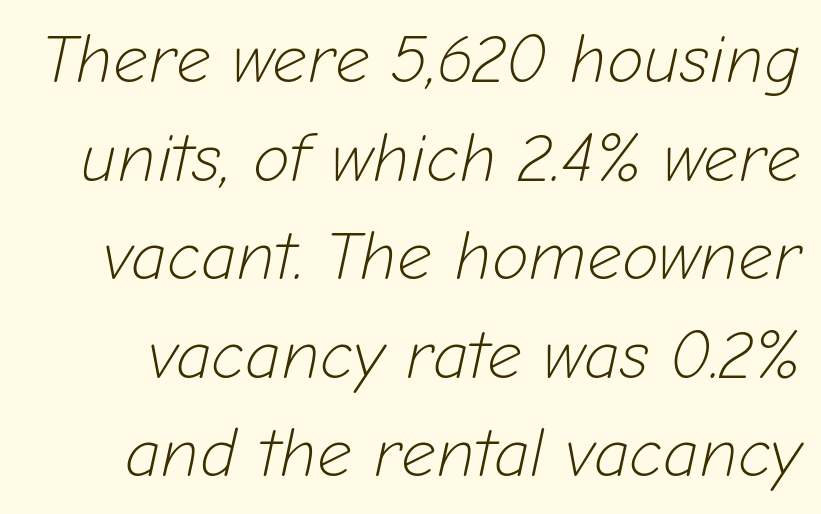
Q: Is the text bold? A: No.
Q: Is the text italic (slanted)? A: Yes, it leans right by about 12 degrees.
Q: Is the text underlined? A: No.
Q: Is the spacing between letters normal or unusually wide? A: Normal.
Q: Is the spacing between lines tight, normal or loose? A: Normal.
Q: Width (condensed, normal, or wide)? A: Normal.
Q: Stroke contrast? A: Low.
Q: x-height? A: Medium.
Q: Monospaced? A: No.
